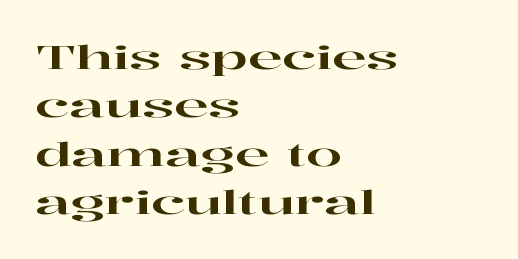
These lines are rendered in a variable-pitch font. In terms of leading, this rendering sits right in the middle. Typographically, this falls in the serif category. When letters stand straight like this, we call the style roman or upright.
